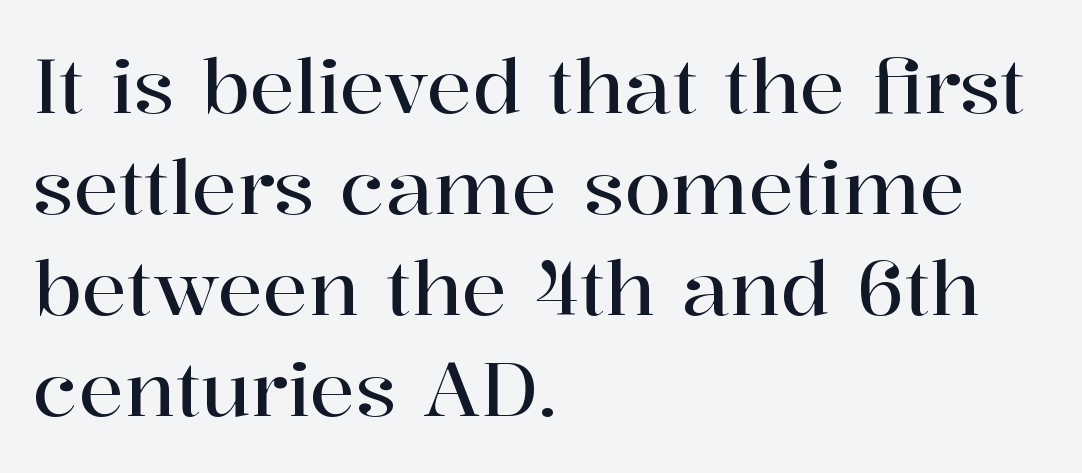
The image shows 76 px serif type, upright; set left-aligned, normal line spacing (1.33x), normal letter spacing, not underlined; high stroke contrast and a medium x-height.
